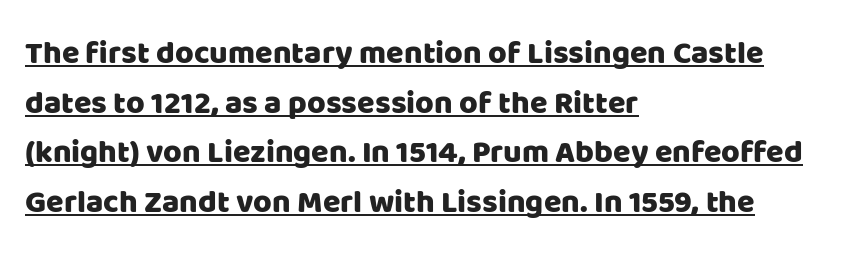
Each line starts at the same left margin while the right side varies. You can tell it's not italic because the verticals are truly vertical. The specimen includes a rule beneath the text block's lines. Honestly, the row spacing looks completely unremarkable. No feet cap the strokes, marking this as sans-serif type. Note the varied advance widths — an 'i' is clearly narrower than an 'm'.
